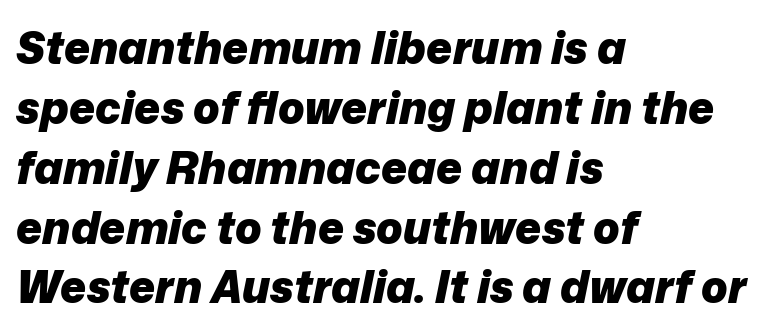
The lettering tilts uniformly, giving the passage an italic look. Line beginnings align vertically; line endings do not. Here the designer chose a conventional face with non-uniform glyph widths. Check the space under the baseline: it is left empty. A dark, heavy texture on the line: the type is bold. Whoever set this chose a conventional vertical rhythm.
